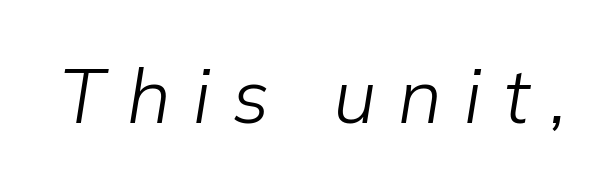
{"italic": "yes", "lean": "right", "slant_degrees": 9, "bold": "no", "weight": "light", "width": "normal", "stroke_contrast": "low", "x_height": "medium", "monospaced": "no", "underline": "no", "letter_spacing": "wide", "letter_spacing_em": 0.29, "glyph_px": 76}
